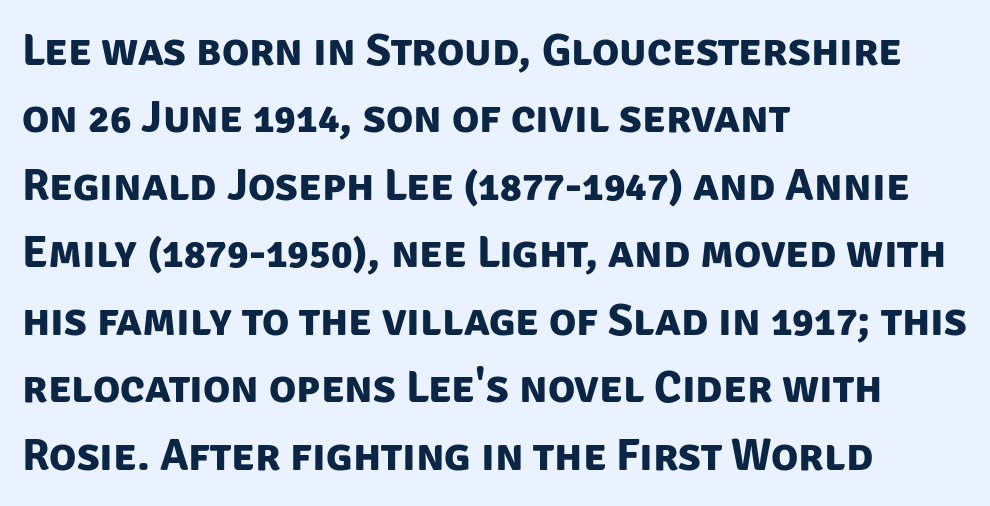
The image shows 45 px bold sans-serif type; set left-aligned, normal line spacing (1.5x), normal letter spacing, not underlined; low stroke contrast and a large x-height.
